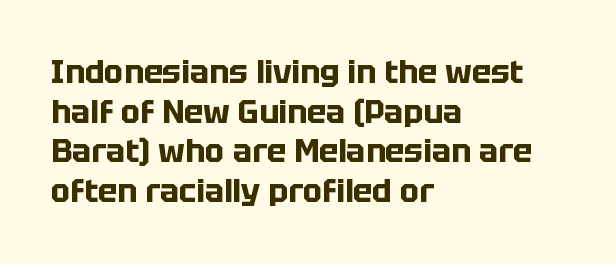
No italicization has been applied; the sample stays upright. The space beneath each line is pristine and unruled. Observe the ordinary spacing: letters are neighbours, not strangers. This sample has the flowing, uneven cadence of proportional lettering. Is the type bold? Yes — the strokes are clearly thick and heavy.
